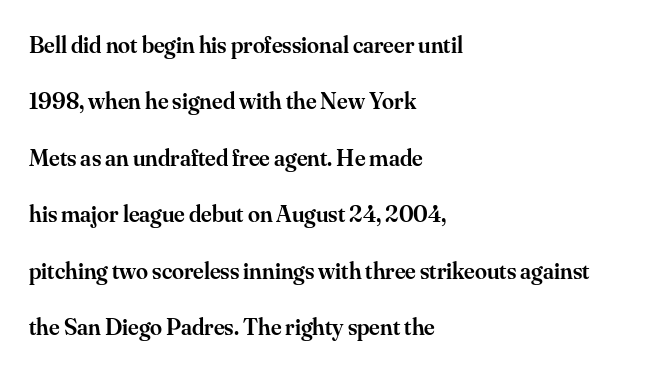
Words appear dense and cohesive because spacing is normal. A somewhat darkened texture: the type is semibold rather than bold. Rendered with straight, roman letterforms. Horizontal alignment here is leftward, the default for most running prose.
